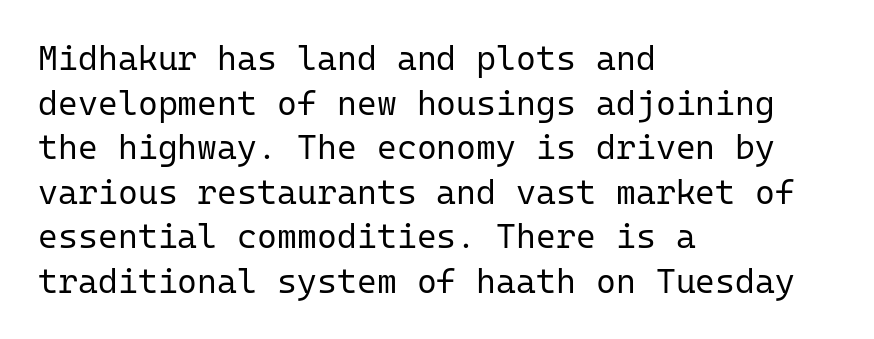
The image shows 34 px regular-weight sans-serif type, upright, monospaced; set left-aligned, normal line spacing (1.31x), normal letter spacing, not underlined; low stroke contrast and a medium x-height.
